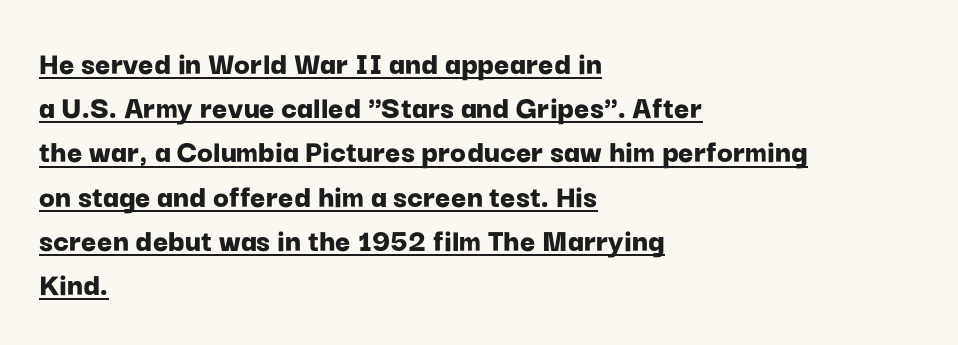
Q: Is the text bold? A: Yes.
Q: Is the text italic (slanted)? A: No, it is upright.
Q: Is the typeface a serif or a sans-serif typeface? A: Sans-serif.
Q: Is the text underlined? A: Yes.
Q: How is the paragraph aligned? A: Left-aligned.
Q: Is the spacing between letters normal or unusually wide? A: Normal.
Q: Is the spacing between lines tight, normal or loose? A: Normal.
Q: Width (condensed, normal, or wide)? A: Normal.
Q: Stroke contrast? A: Low.
Q: x-height? A: Medium.
Q: Monospaced? A: No.
